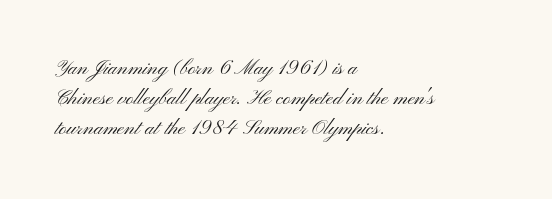
The image shows 21 px text type; set left-aligned, normal line spacing (1.43x), normal letter spacing, not underlined.
